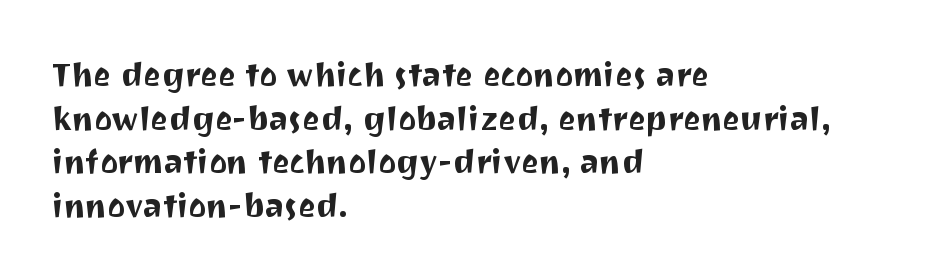
Posture: vertical. Do the characters align in a grid? No, the font is proportional. Regular leading. Only glyphs here, with clear space below each row. Students, note that the glyphs here touch the page at normal intervals. Does the copy run flush right? No — it runs flush left.
